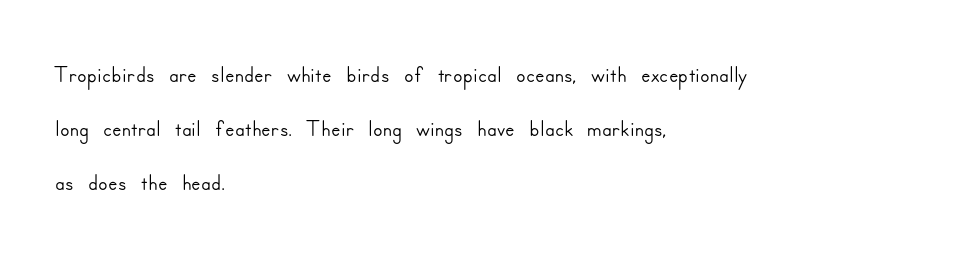
Line starts are locked; line ends wander. What kind of face is this? One without serifs — a sans. The line texture is even and compact thanks to regular tracking. Decoration check: the copy has no underline. Notice how the stems are strictly vertical — no italics here.
